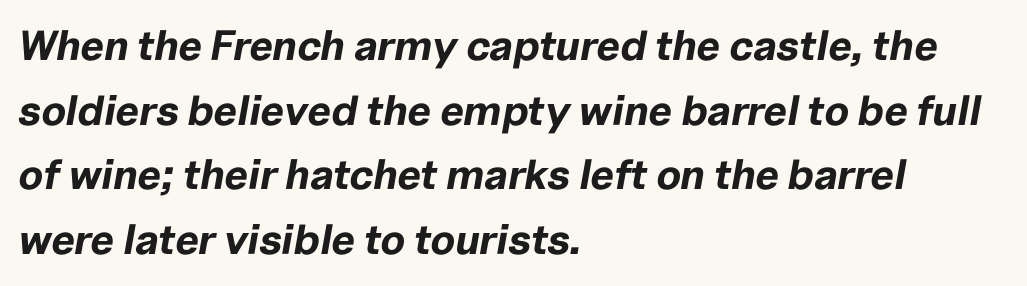
Q: Is the text bold? A: Yes.
Q: Is the text italic (slanted)? A: Yes, it leans right by about 10 degrees.
Q: Is the text underlined? A: No.
Q: How is the paragraph aligned? A: Left-aligned.
Q: Is the spacing between letters normal or unusually wide? A: Normal.
Q: Is the spacing between lines tight, normal or loose? A: Normal.
Q: Width (condensed, normal, or wide)? A: Normal.
Q: Stroke contrast? A: Low.
Q: x-height? A: Medium.
Q: Monospaced? A: No.
